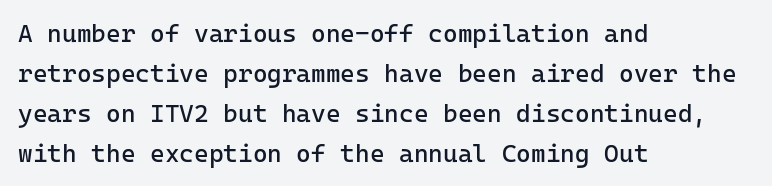
The image shows 25 px text type, upright; set left-aligned, normal line spacing (1.6x), normal letter spacing, not underlined.
